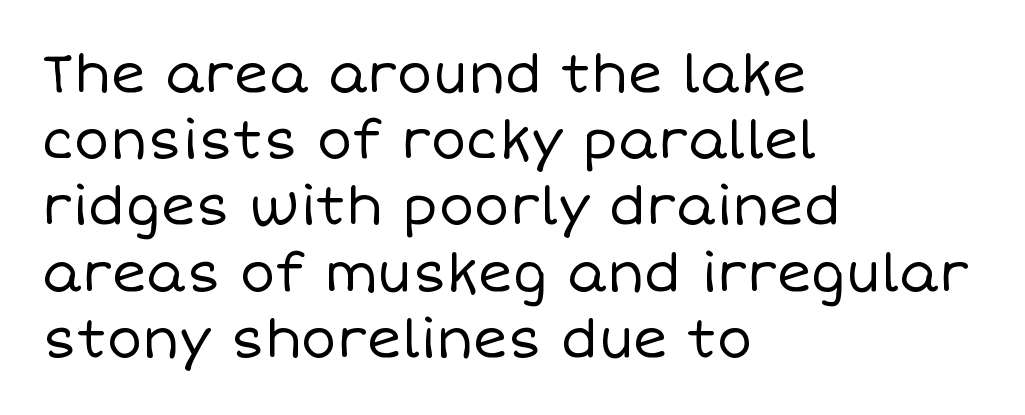
Q: Is the text bold? A: No.
Q: Is the text italic (slanted)? A: No, it is upright.
Q: Is the text underlined? A: No.
Q: How is the paragraph aligned? A: Left-aligned.
Q: Is the spacing between letters normal or unusually wide? A: Normal.
Q: Is the spacing between lines tight, normal or loose? A: Normal.
Q: Width (condensed, normal, or wide)? A: Normal.
Q: Stroke contrast? A: Low.
Q: x-height? A: Large.
Q: Monospaced? A: No.
